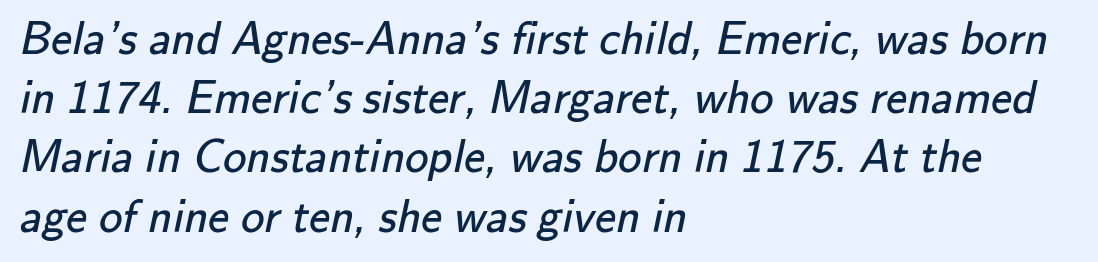
Each word holds together tightly as a unit, with standard inter-letter gaps. Is the type heavy? It reads as light-to-regular instead. Compared with typical paragraphs, the rows here are spaced about the same. A sans-serif font was chosen for this passage. Spacing verdict: proportional, widths tailored to each character.
